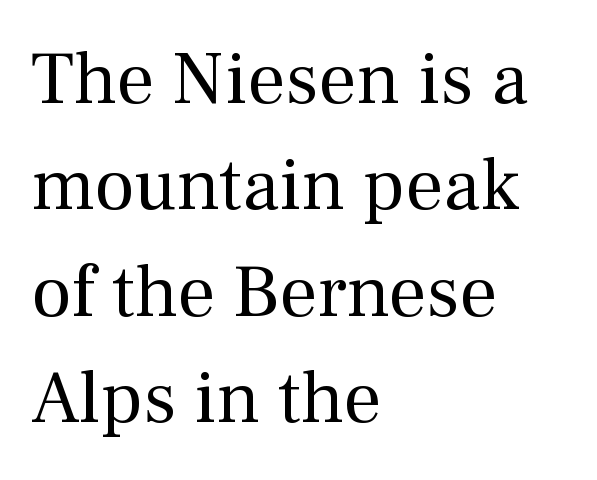
Q: Is the text bold? A: No.
Q: Is the text italic (slanted)? A: No, it is upright.
Q: Is the typeface a serif or a sans-serif typeface? A: Serif.
Q: Is the text underlined? A: No.
Q: How is the paragraph aligned? A: Left-aligned.
Q: Is the spacing between letters normal or unusually wide? A: Normal.
Q: Is the spacing between lines tight, normal or loose? A: Normal.
Q: Width (condensed, normal, or wide)? A: Normal.
Q: Stroke contrast? A: Medium.
Q: x-height? A: Medium.
Q: Monospaced? A: No.
